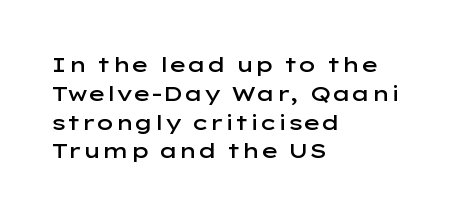
Q: Is the text bold? A: Semi-bold.
Q: Is the text italic (slanted)? A: No, it is upright.
Q: Is the text underlined? A: No.
Q: How is the paragraph aligned? A: Left-aligned.
Q: Is the spacing between letters normal or unusually wide? A: Normal.
Q: Is the spacing between lines tight, normal or loose? A: Normal.
